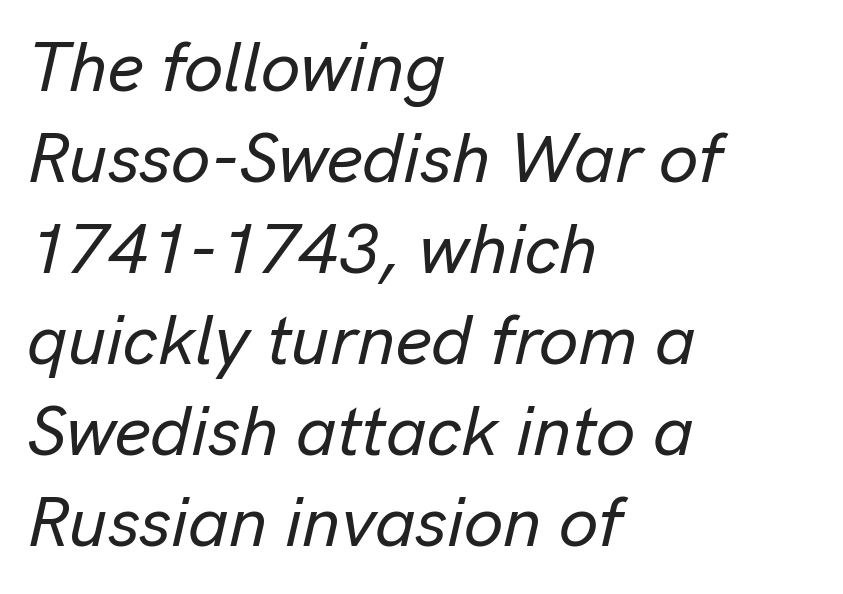
The image shows 70 px text type, italic (leaning right); set left-aligned, normal line spacing (1.3x), normal letter spacing, not underlined; low stroke contrast and a medium x-height.
